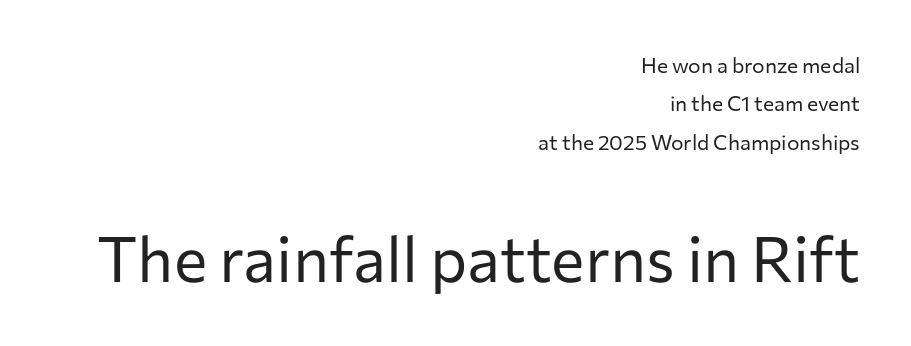
{"serif": "no", "italic": "no", "bold": "no", "weight": "regular", "width": "normal", "stroke_contrast": "low", "x_height": "medium", "monospaced": "no", "underline": "no", "align": "right", "line_spacing_ratio": 1.83, "letter_spacing": "normal", "letter_spacing_em": 0.0, "larger_block": "second", "size_ratio": 3.0, "glyph_px": 63}
